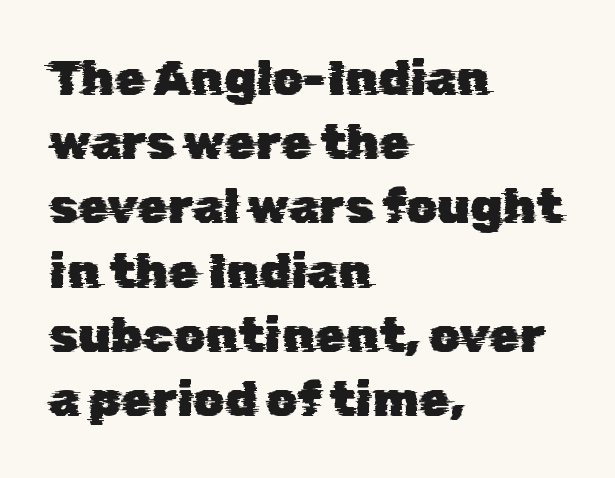
The image shows 49 px sans-serif type; set left-aligned, normal line spacing (1.31x), normal letter spacing, not underlined; low stroke contrast and a medium x-height.
